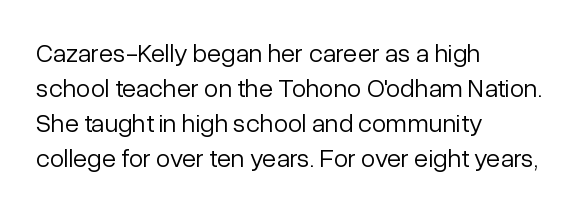
Q: Is the text bold? A: No.
Q: Is the text italic (slanted)? A: No, it is upright.
Q: Is the text underlined? A: No.
Q: How is the paragraph aligned? A: Left-aligned.
Q: Is the spacing between letters normal or unusually wide? A: Normal.
Q: Is the spacing between lines tight, normal or loose? A: Normal.
